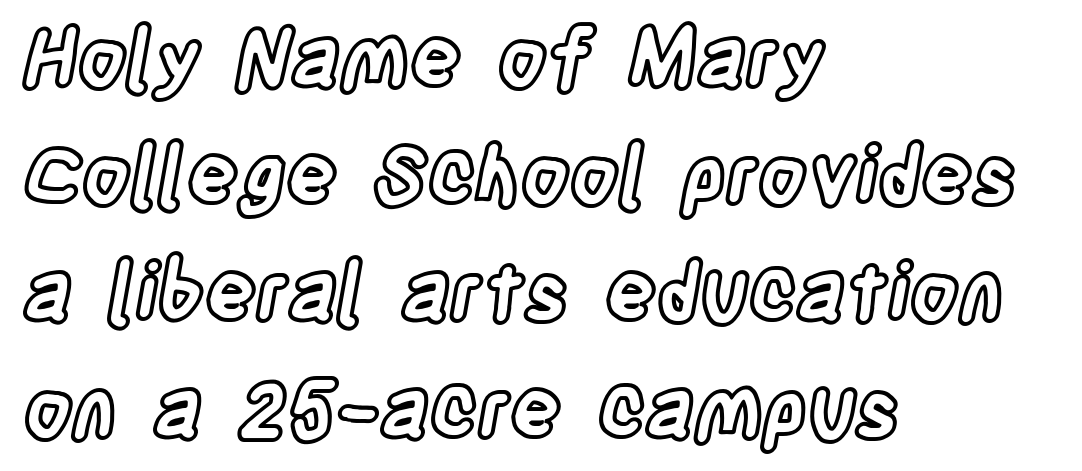
The image shows 79 px condensed type; set left-aligned, normal line spacing (1.48x), normal letter spacing, not underlined; a large x-height.
